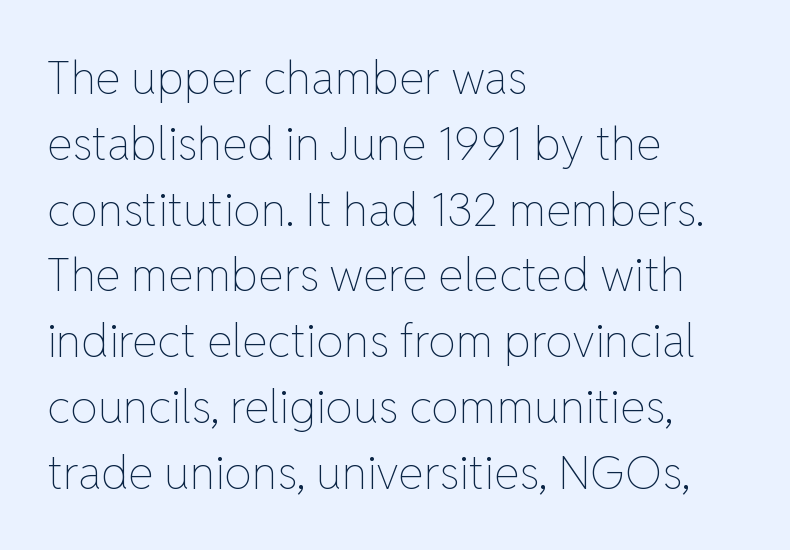
{"italic": "no", "bold": "no", "weight": "thin", "width": "normal", "stroke_contrast": "low", "x_height": "medium", "monospaced": "no", "underline": "no", "align": "left", "line_spacing": "normal", "line_spacing_ratio": 1.43, "letter_spacing": "normal", "letter_spacing_em": 0.0, "glyph_px": 46}
